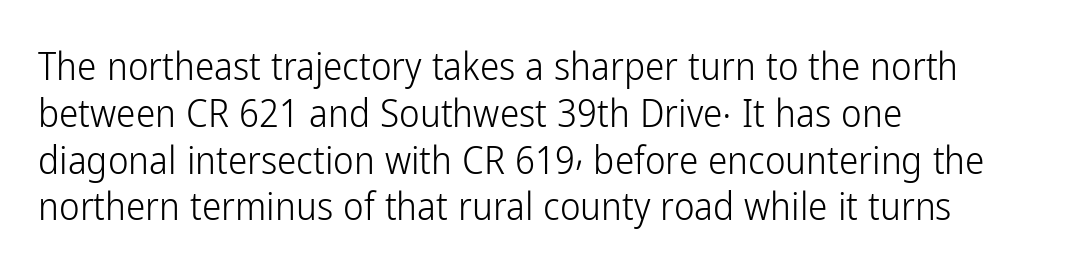
The image shows 39 px light, condensed sans-serif type, upright; set left-aligned, line spacing 1.2x, normal letter spacing, not underlined; low stroke contrast and a medium x-height.
